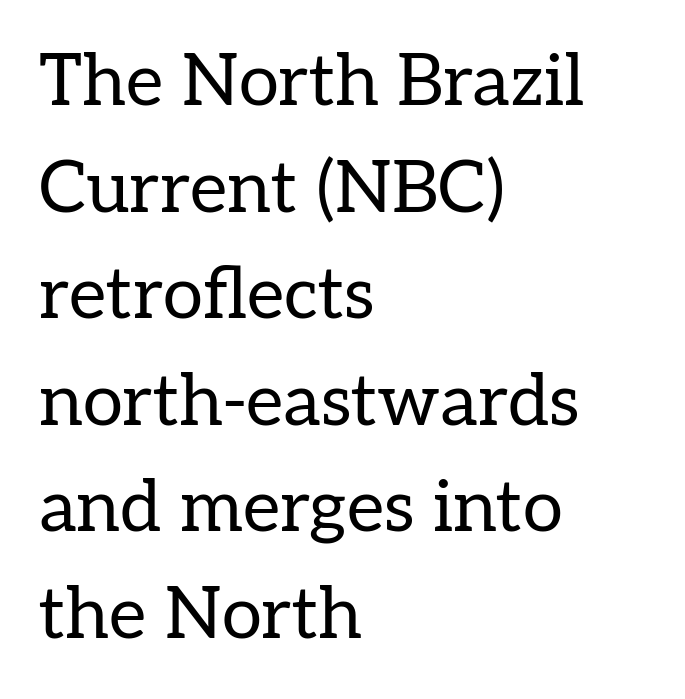
{"serif": "yes", "italic": "no", "bold": "no", "weight": "regular", "width": "normal", "stroke_contrast": "low", "x_height": "medium", "monospaced": "no", "underline": "no", "align": "left", "line_spacing": "normal", "line_spacing_ratio": 1.48, "letter_spacing": "normal", "letter_spacing_em": 0.0, "glyph_px": 72}
